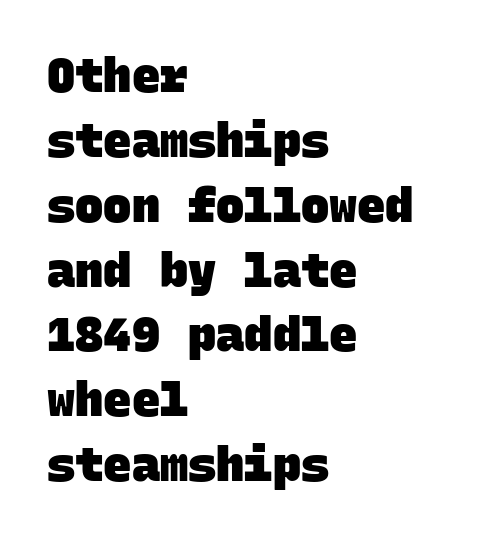
The image shows 47 px heavy sans-serif type, monospaced; set left-aligned, normal line spacing (1.38x), normal letter spacing, not underlined; low stroke contrast and a large x-height.
